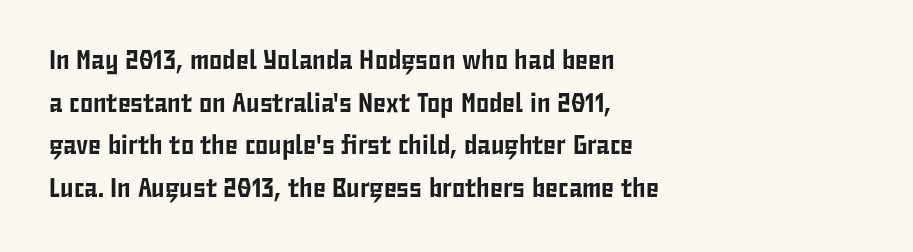
Q: Is the text italic (slanted)? A: No, it is upright.
Q: Is the text underlined? A: No.
Q: How is the paragraph aligned? A: Left-aligned.
Q: Is the spacing between letters normal or unusually wide? A: Normal.
Q: Is the spacing between lines tight, normal or loose? A: Normal.
